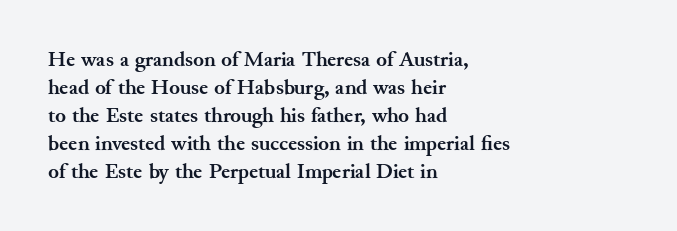
The axis of the letterforms is exactly vertical. Leftover space on each line is placed entirely after the last word. Each row of text sits above clean, open space. Students, note that the glyphs here touch the page at normal intervals.
